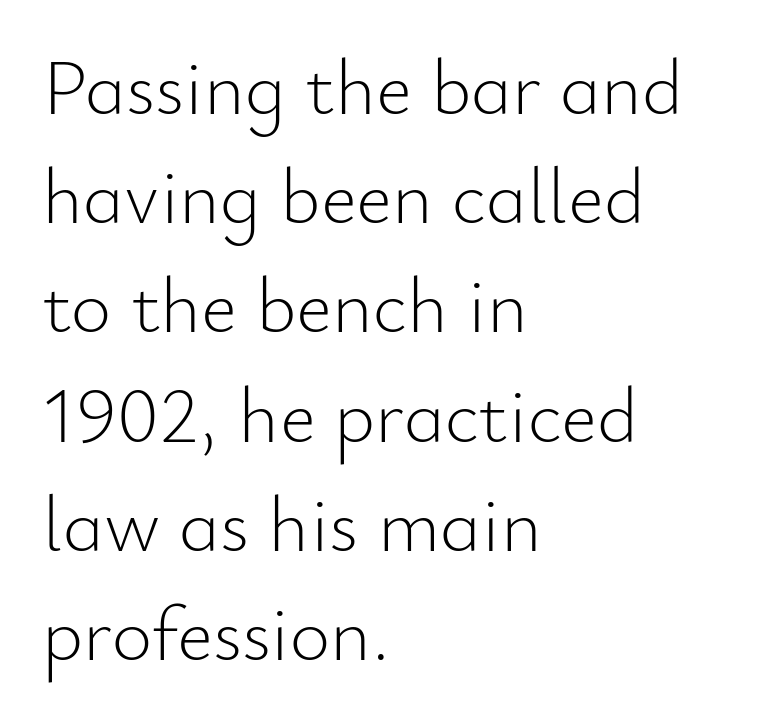
Q: Is the text bold? A: No.
Q: Is the text italic (slanted)? A: No, it is upright.
Q: Is the typeface a serif or a sans-serif typeface? A: Sans-serif.
Q: Is the text underlined? A: No.
Q: How is the paragraph aligned? A: Left-aligned.
Q: Is the spacing between letters normal or unusually wide? A: Normal.
Q: Is the spacing between lines tight, normal or loose? A: Normal.
Q: Width (condensed, normal, or wide)? A: Normal.
Q: Stroke contrast? A: Low.
Q: x-height? A: Small.
Q: Monospaced? A: No.
